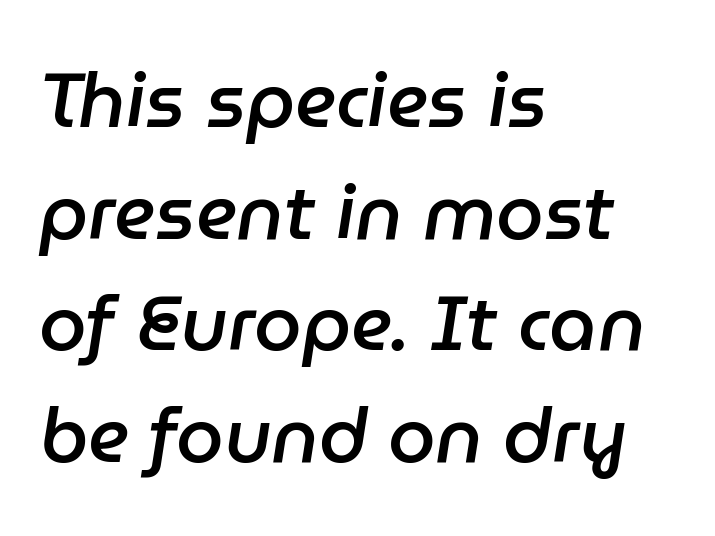
{"italic": "yes", "lean": "right", "slant_degrees": 9, "bold": "semi", "weight": "semibold", "width": "normal", "stroke_contrast": "low", "x_height": "medium", "monospaced": "no", "underline": "no", "align": "left", "line_spacing": "normal", "line_spacing_ratio": 1.47, "letter_spacing": "normal", "letter_spacing_em": 0.0, "glyph_px": 76}
